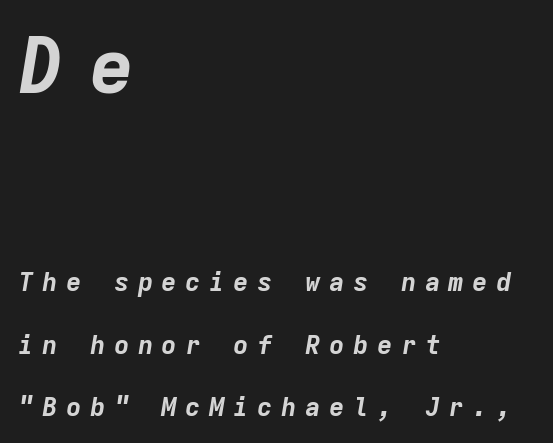
The image shows 77 px bold type, italic (leaning right), monospaced; set left-aligned, loose line spacing (2.41x), unusually wide letter spacing (+0.32 em), not underlined; the first (top) block is 2.96x larger; low stroke contrast and a medium x-height.
